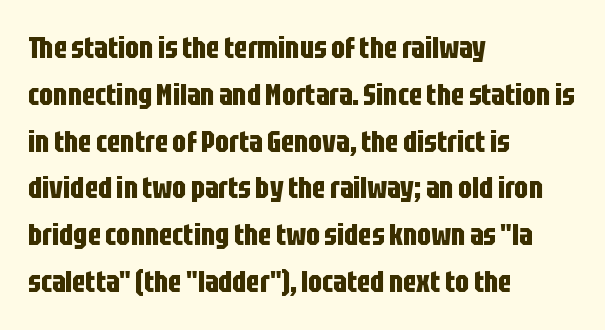
Posture: vertical. The words here are not underlined. Spacing verdict: proportional, widths tailored to each character. Here the glyphs are tracked normally, forming tight word shapes. Type style note: lacks serifs.
